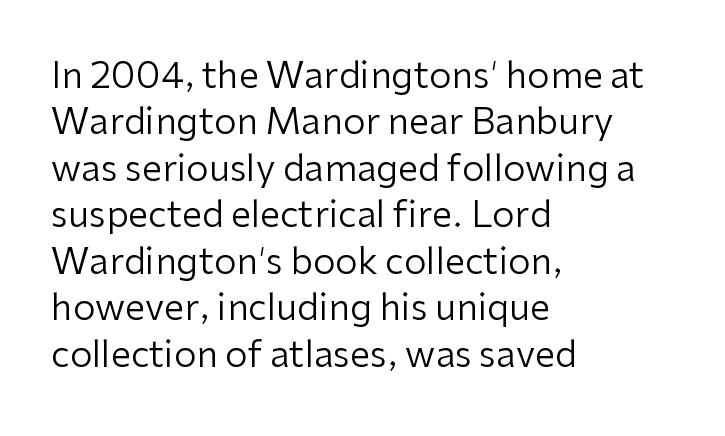
The image shows 36 px regular-weight sans-serif type, upright; set left-aligned, normal line spacing (1.29x), normal letter spacing, not underlined; low stroke contrast and a medium x-height.
